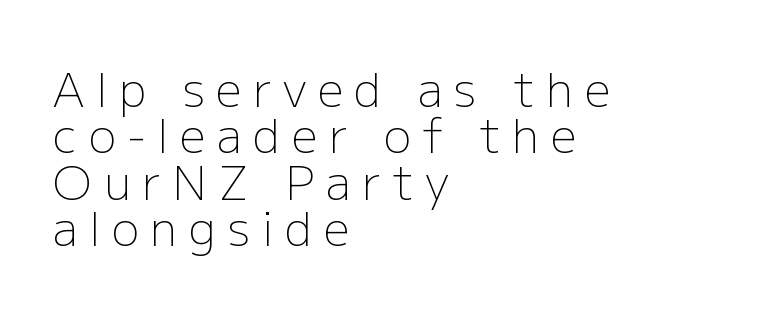
Q: Is the text bold? A: No.
Q: Is the text italic (slanted)? A: No, it is upright.
Q: Is the typeface a serif or a sans-serif typeface? A: Sans-serif.
Q: Is the text underlined? A: No.
Q: How is the paragraph aligned? A: Left-aligned.
Q: Is the spacing between letters normal or unusually wide? A: Unusually wide.
Q: Is the spacing between lines tight, normal or loose? A: Tight.
Q: Width (condensed, normal, or wide)? A: Normal.
Q: Stroke contrast? A: Low.
Q: x-height? A: Medium.
Q: Monospaced? A: No.
